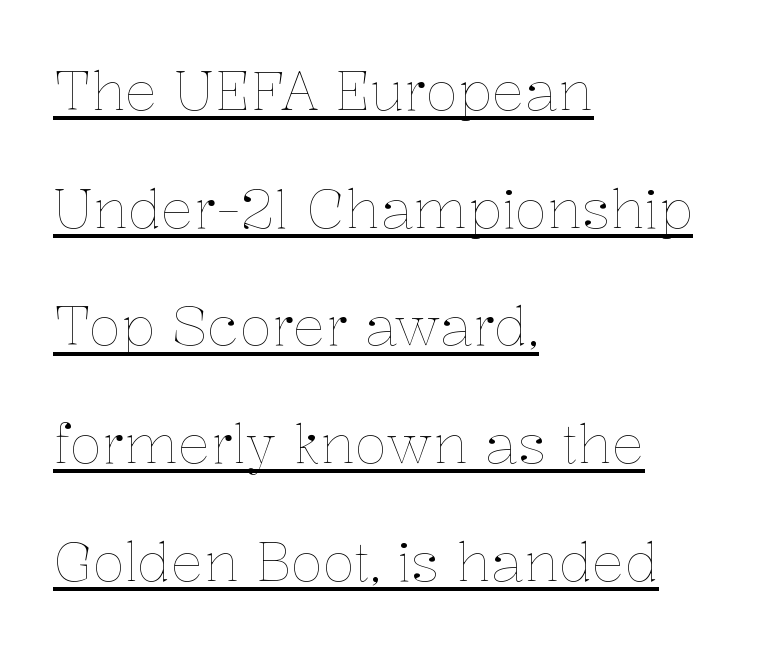
Q: Is the text bold? A: No.
Q: Is the text italic (slanted)? A: No, it is upright.
Q: Is the text underlined? A: Yes.
Q: How is the paragraph aligned? A: Left-aligned.
Q: Is the spacing between letters normal or unusually wide? A: Normal.
Q: Is the spacing between lines tight, normal or loose? A: Loose.
Q: Width (condensed, normal, or wide)? A: Normal.
Q: Stroke contrast? A: Low.
Q: x-height? A: Medium.
Q: Monospaced? A: No.
